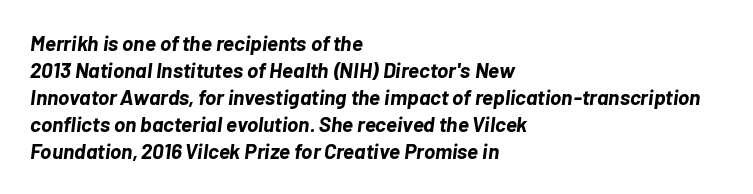
Interline gaps are of average width in this sample. Style check: oblique. The words here are not underlined. In CSS terms this would be text-align: left. Look at the tracking — it's just the regular setting, nothing added. As a designer I'd log this as weight 700, bold.
